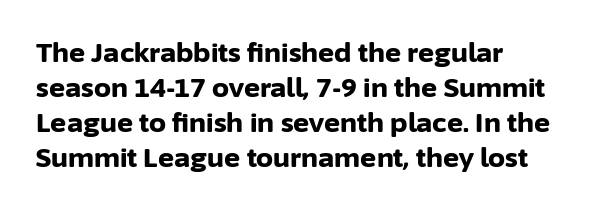
You could call the tracking neutral — neither tight nor loose. Each row of text sits above clean, open space. Quick note: not italic, upright. Each new line begins a customary step beneath the previous one. Summary of weight: heavy, a full bold.
